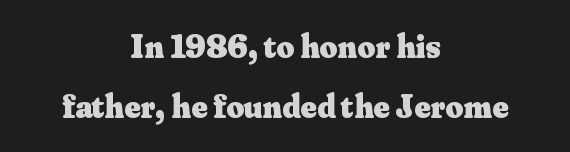
Q: Is the text bold? A: Yes.
Q: Is the text italic (slanted)? A: No, it is upright.
Q: Is the typeface a serif or a sans-serif typeface? A: Serif.
Q: Is the text underlined? A: No.
Q: How is the paragraph aligned? A: Centered.
Q: Is the spacing between letters normal or unusually wide? A: Normal.
Q: Width (condensed, normal, or wide)? A: Normal.
Q: Stroke contrast? A: Medium.
Q: x-height? A: Small.
Q: Monospaced? A: No.
